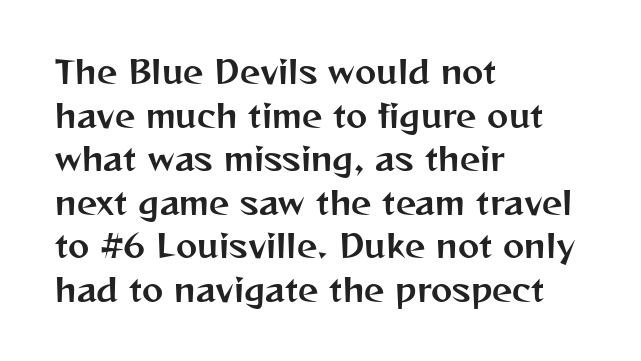
{"serif": "no", "italic": "no", "width": "normal", "stroke_contrast": "medium", "x_height": "medium", "monospaced": "no", "underline": "no", "align": "left", "line_spacing": "normal", "line_spacing_ratio": 1.36, "letter_spacing": "normal", "letter_spacing_em": 0.0, "glyph_px": 32}
